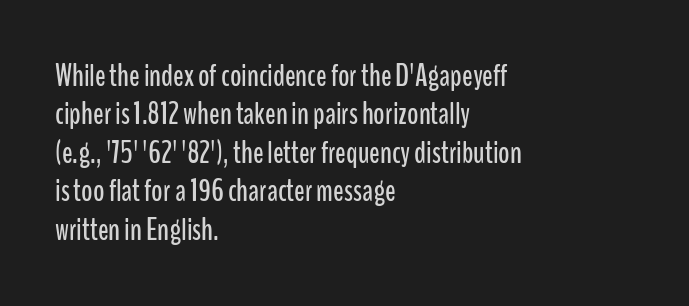
The image shows 31 px condensed sans-serif type, upright; set left-aligned, line spacing 1.24x, normal letter spacing, not underlined; low stroke contrast and a medium x-height.
